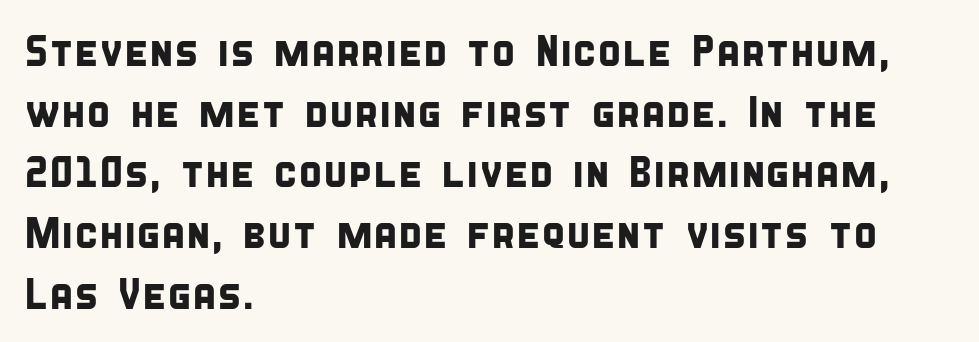
Rows of type keep a routine distance in the vertical direction. Nobody drew a line under any word here. Compared with typical body copy, the letter spacing here is the same. This rendering uses left alignment, leaving the right contour irregular. This rendering employs a face without finishing strokes, i.e., a sans-serif.
